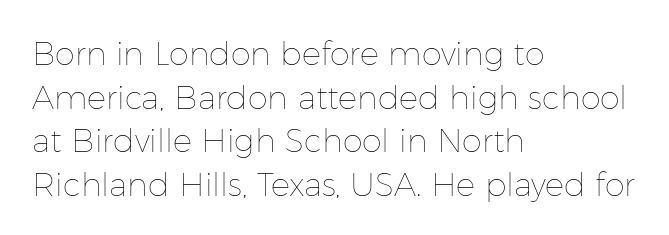
{"italic": "no", "bold": "no", "weight": "thin", "width": "normal", "stroke_contrast": "low", "x_height": "medium", "monospaced": "no", "underline": "no", "align": "left", "line_spacing": "normal", "line_spacing_ratio": 1.36, "letter_spacing": "normal", "letter_spacing_em": 0.0, "glyph_px": 32}
